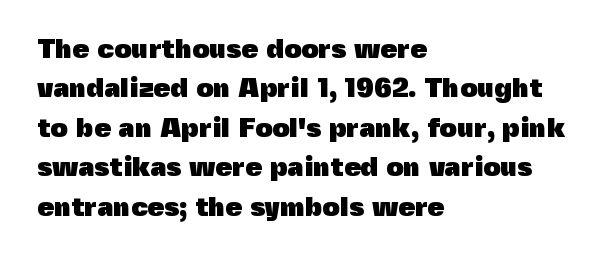
{"italic": "no", "bold": "yes", "underline": "no", "align": "left", "line_spacing": "normal", "line_spacing_ratio": 1.46, "letter_spacing": "normal", "letter_spacing_em": 0.0, "glyph_px": 27}
